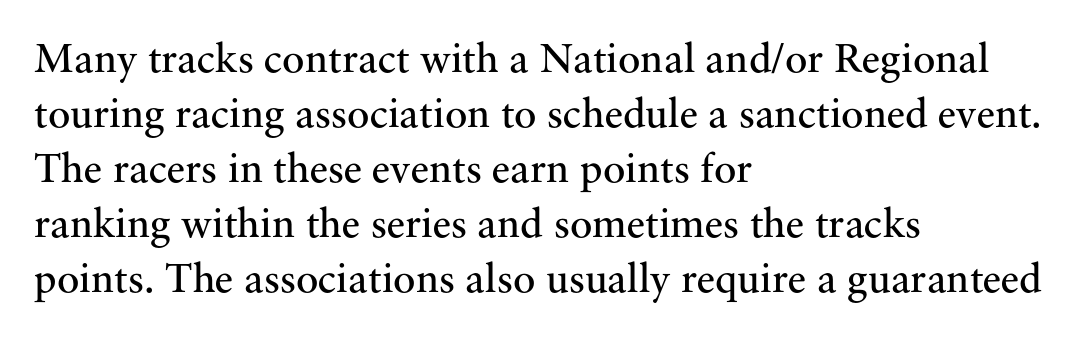
The image shows 42 px regular-weight serif type, upright; set left-aligned, normal line spacing (1.31x), normal letter spacing, not underlined; medium stroke contrast and a small x-height.
